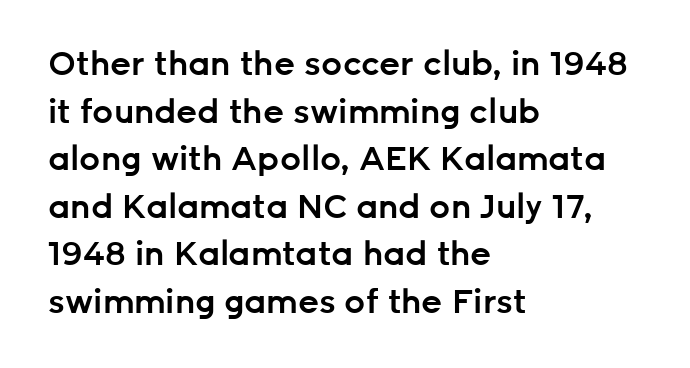
The image shows 33 px semibold sans-serif type, upright; set left-aligned, normal line spacing (1.44x), normal letter spacing, not underlined; low stroke contrast and a medium x-height.
